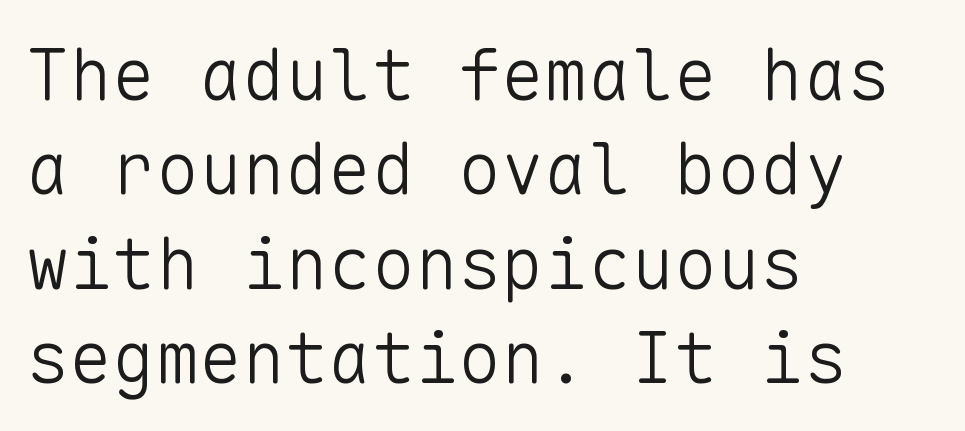
Q: Is the text bold? A: No.
Q: Is the text italic (slanted)? A: No, it is upright.
Q: Is the typeface a serif or a sans-serif typeface? A: Sans-serif.
Q: Is the text underlined? A: No.
Q: How is the paragraph aligned? A: Left-aligned.
Q: Is the spacing between letters normal or unusually wide? A: Normal.
Q: Is the spacing between lines tight, normal or loose? A: Normal.
Q: Width (condensed, normal, or wide)? A: Normal.
Q: Stroke contrast? A: Low.
Q: x-height? A: Medium.
Q: Monospaced? A: Yes.
